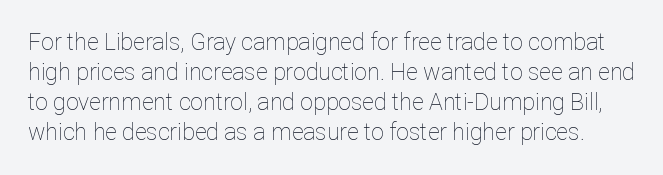
The image shows 23 px text type, upright; set normal line spacing (1.31x), normal letter spacing, not underlined.
